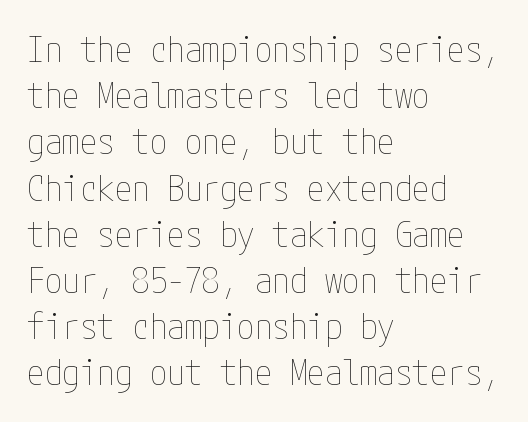
The image shows 35 px thin, condensed type, upright; set left-aligned, normal line spacing (1.32x), normal letter spacing, not underlined; low stroke contrast and a medium x-height.
